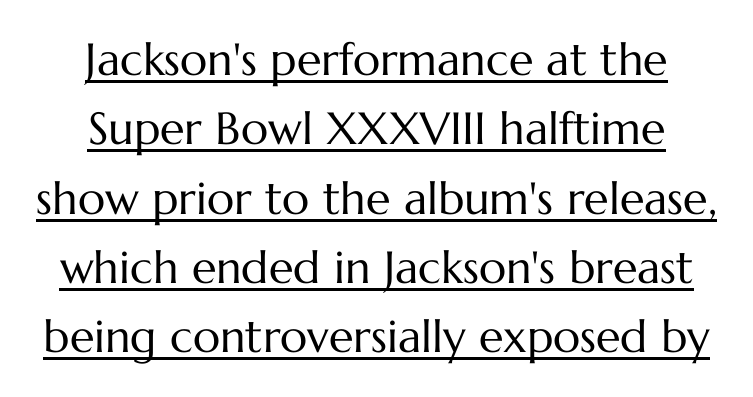
Heft: none added — not bold. These lines are centered, leaving both edges ragged. Tall strokes in this sample are plumb rather than angled. This sample has the flowing, uneven cadence of proportional lettering. These lines sit exactly where default settings would place them.
